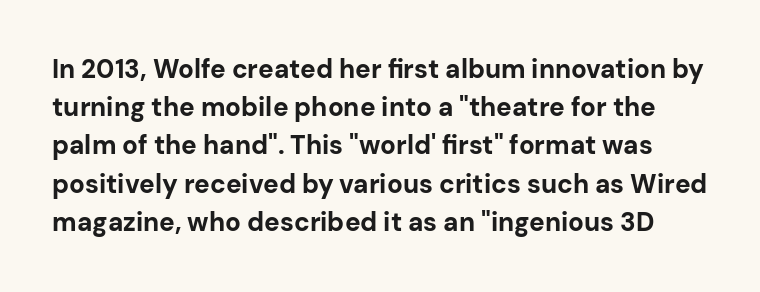
Is the type bold? Yes — the strokes are clearly thick and heavy. Has an underline been added? It has not. How are the letters spaced? Ordinarily, with no added tracking. A typesetter would call this leading conventional body-copy spacing.
